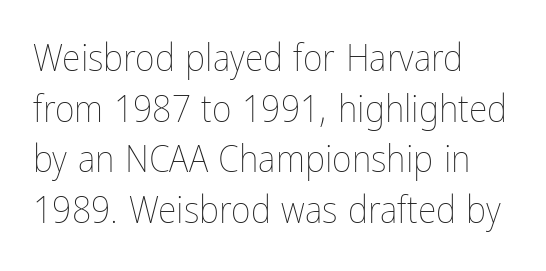
{"italic": "no", "bold": "no", "weight": "thin", "width": "condensed", "stroke_contrast": "low", "x_height": "medium", "monospaced": "no", "underline": "no", "align": "left", "line_spacing": "normal", "line_spacing_ratio": 1.33, "letter_spacing": "normal", "letter_spacing_em": 0.0, "glyph_px": 38}
